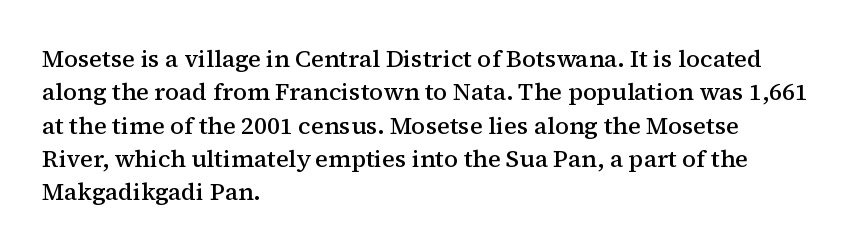
{"italic": "no", "bold": "semi", "underline": "no", "align": "left", "line_spacing": "normal", "line_spacing_ratio": 1.39, "letter_spacing": "normal", "letter_spacing_em": 0.0, "glyph_px": 24}
